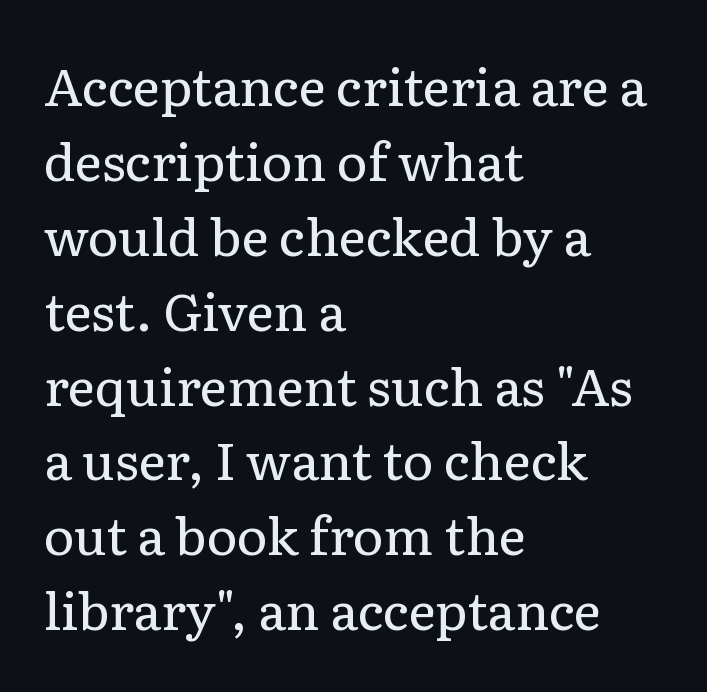
The image shows 52 px regular-weight serif type, upright; set left-aligned, normal line spacing (1.44x), normal letter spacing, not underlined; low stroke contrast and a medium x-height.
